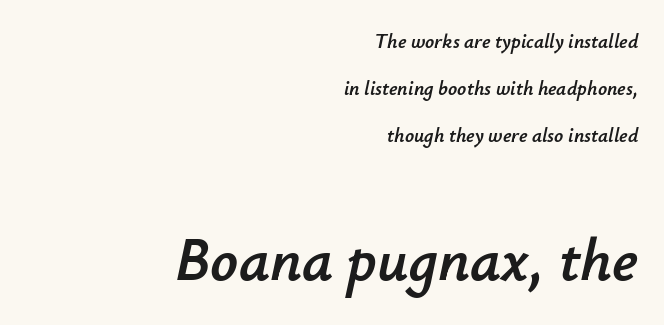
The image shows 61 px text type, italic (leaning right); set right-aligned, loose line spacing (2.34x), normal letter spacing, not underlined; the second (bottom) block is 3.05x larger; low stroke contrast and a small x-height.
